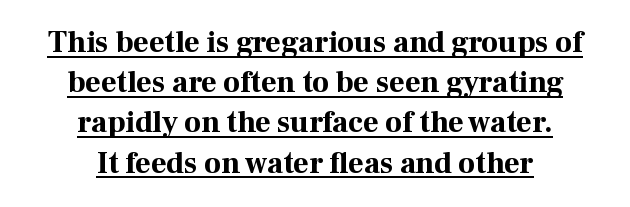
Q: Is the text bold? A: Yes.
Q: Is the text italic (slanted)? A: No, it is upright.
Q: Is the typeface a serif or a sans-serif typeface? A: Serif.
Q: Is the text underlined? A: Yes.
Q: How is the paragraph aligned? A: Centered.
Q: Is the spacing between letters normal or unusually wide? A: Normal.
Q: Is the spacing between lines tight, normal or loose? A: Normal.
Q: Width (condensed, normal, or wide)? A: Normal.
Q: Stroke contrast? A: High.
Q: x-height? A: Medium.
Q: Monospaced? A: No.
